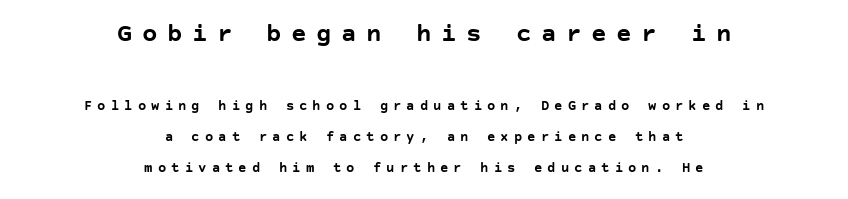
The image shows 26 px bold type, upright; set centered, loose line spacing (2.2x), unusually wide letter spacing (+0.36 em), not underlined; the first (top) block is 1.86x larger.
